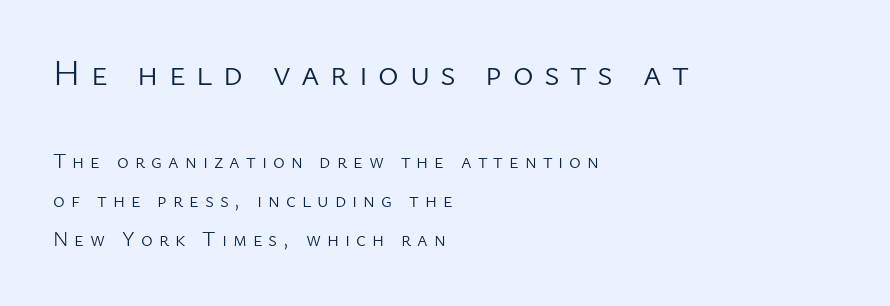
{"serif": "no", "italic": "no", "bold": "no", "weight": "light", "width": "normal", "stroke_contrast": "low", "x_height": "medium", "monospaced": "no", "underline": "no", "align": "left", "line_spacing": "loose", "line_spacing_ratio": 1.95, "letter_spacing": "wide", "letter_spacing_em": 0.3, "larger_block": "first", "size_ratio": 1.75, "glyph_px": 35}
